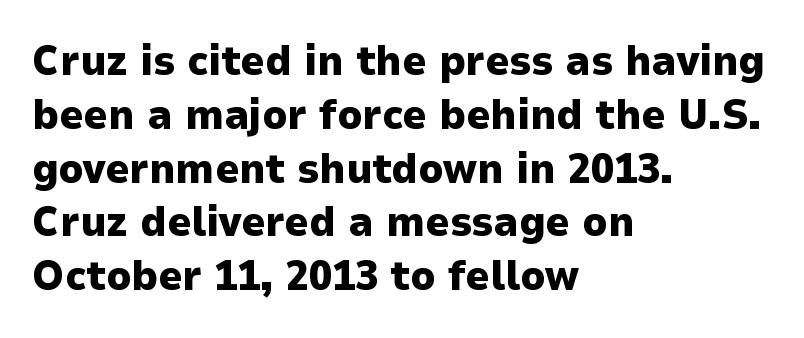
{"serif": "no", "italic": "no", "bold": "yes", "weight": "heavy", "width": "normal", "stroke_contrast": "low", "x_height": "medium", "monospaced": "no", "underline": "no", "align": "left", "line_spacing": "normal", "line_spacing_ratio": 1.28, "letter_spacing": "normal", "letter_spacing_em": 0.0, "glyph_px": 42}
